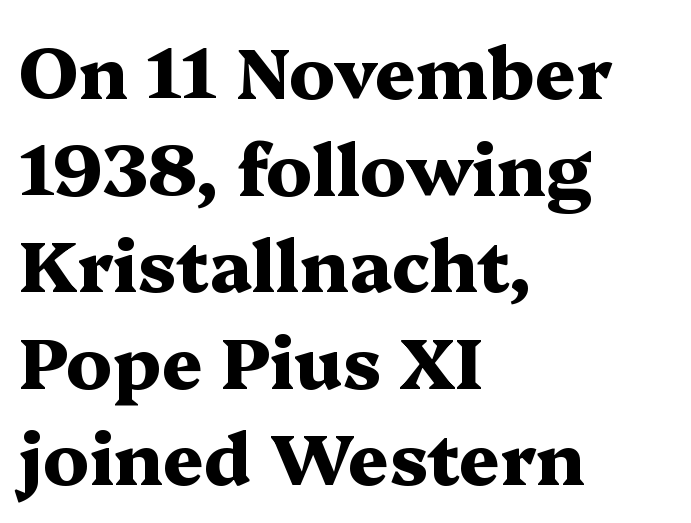
{"serif": "yes", "italic": "no", "bold": "yes", "weight": "heavy", "width": "wide", "stroke_contrast": "medium", "x_height": "medium", "monospaced": "no", "underline": "no", "align": "left", "line_spacing": "normal", "line_spacing_ratio": 1.36, "letter_spacing": "normal", "letter_spacing_em": 0.0, "glyph_px": 71}
